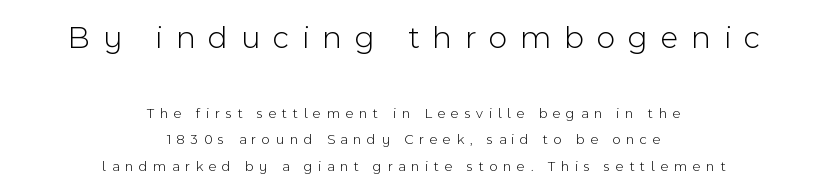
Short note: letters widely spaced. No feet cap the strokes, marking this as sans-serif type. You get the large type first, then a drop to smaller type. Every stem runs plumb, perpendicular to the baseline.
